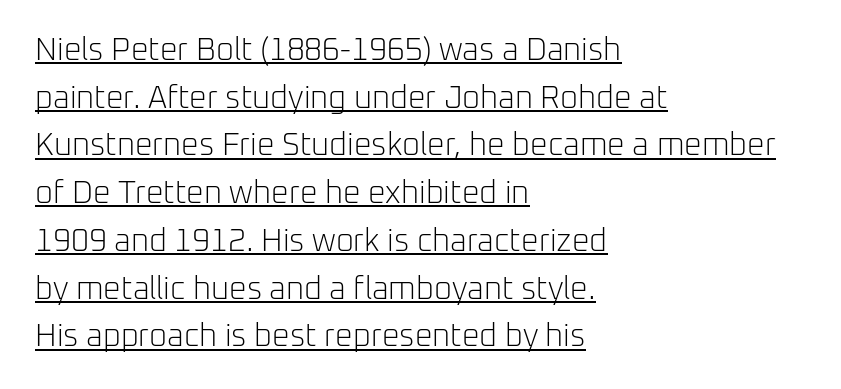
Q: Is the text bold? A: No.
Q: Is the text italic (slanted)? A: No, it is upright.
Q: Is the typeface a serif or a sans-serif typeface? A: Sans-serif.
Q: Is the text underlined? A: Yes.
Q: How is the paragraph aligned? A: Left-aligned.
Q: Is the spacing between letters normal or unusually wide? A: Normal.
Q: Is the spacing between lines tight, normal or loose? A: Normal.
Q: Width (condensed, normal, or wide)? A: Normal.
Q: Stroke contrast? A: Low.
Q: x-height? A: Medium.
Q: Monospaced? A: No.
